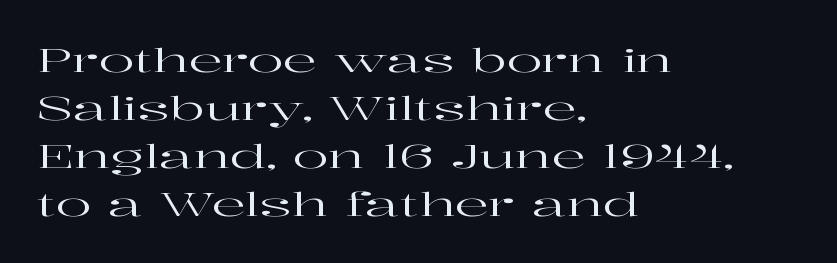
{"serif": "yes", "italic": "no", "width": "wide", "stroke_contrast": "high", "x_height": "medium", "monospaced": "no", "underline": "no", "align": "left", "line_spacing": "normal", "line_spacing_ratio": 1.45, "letter_spacing": "normal", "letter_spacing_em": 0.0, "glyph_px": 33}
